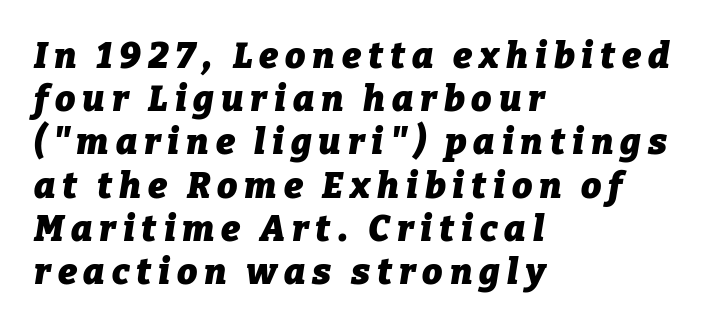
{"italic": "yes", "lean": "right", "slant_degrees": 9, "bold": "yes", "weight": "heavy", "width": "normal", "stroke_contrast": "low", "x_height": "medium", "monospaced": "no", "underline": "no", "align": "left", "line_spacing_ratio": 1.2, "glyph_px": 36}
